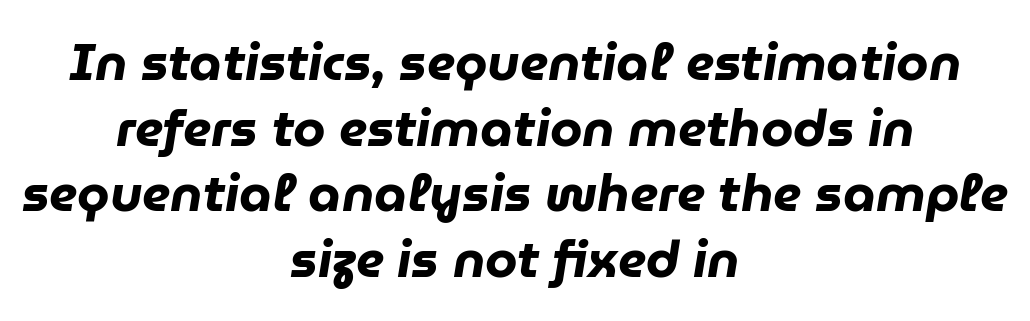
Italic? Definitely — the glyphs are oblique. Honestly, there is no underline to notice here at all. Centered paragraph, ragged on both sides. Does the leading feel generous? No, just average. Set as a true bold cut, around the 700 mark.
